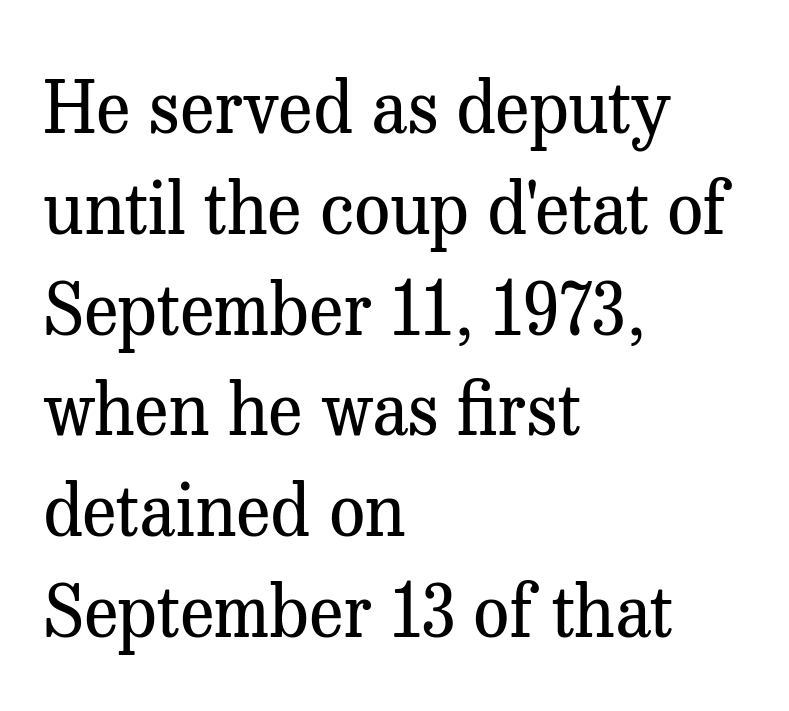
The image shows 72 px regular-weight serif type, upright; set left-aligned, normal line spacing (1.4x), normal letter spacing, not underlined; medium stroke contrast and a medium x-height.
